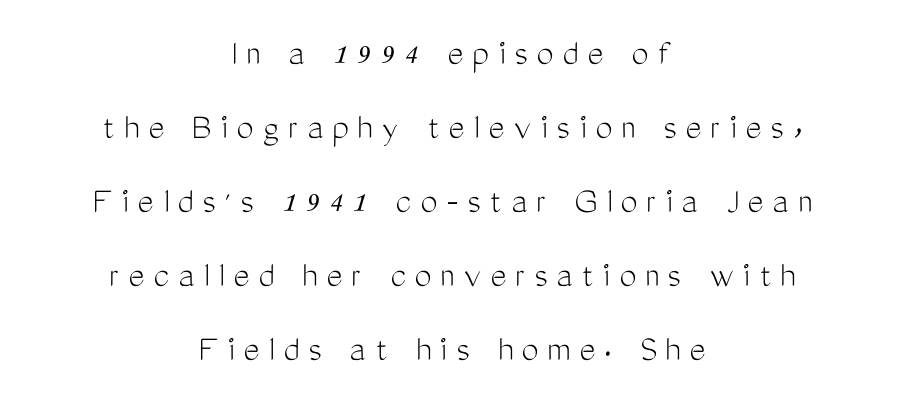
The image shows 38 px light, condensed sans-serif type, upright; set centered, loose line spacing (1.95x), unusually wide letter spacing (+0.24 em), not underlined; medium stroke contrast and a medium x-height.
